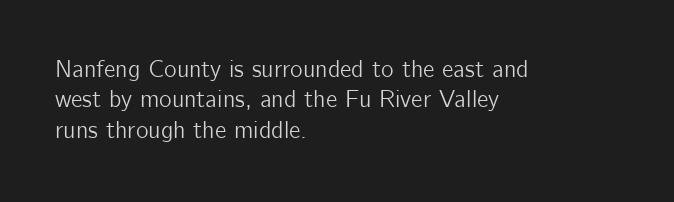
{"italic": "no", "underline": "no", "align": "left", "line_spacing": "normal", "line_spacing_ratio": 1.27, "letter_spacing": "normal", "letter_spacing_em": 0.0, "glyph_px": 24}
